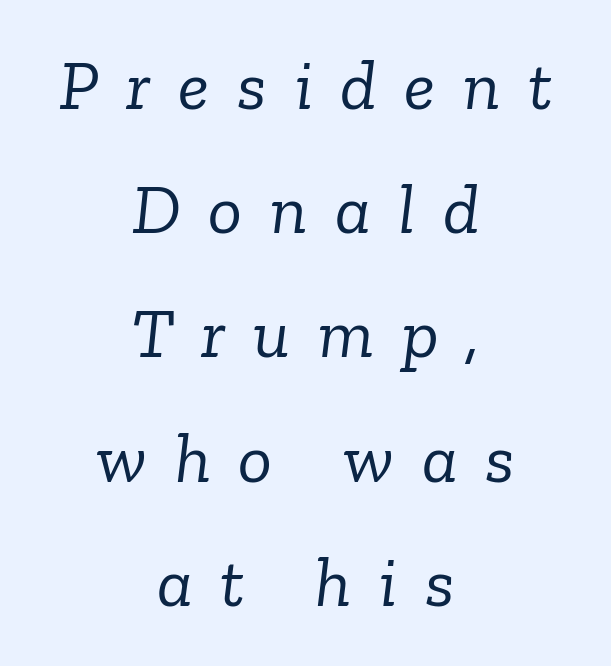
{"serif": "yes", "italic": "yes", "lean": "right", "slant_degrees": 6, "bold": "no", "weight": "light", "width": "normal", "stroke_contrast": "low", "x_height": "medium", "monospaced": "no", "underline": "no", "align": "center", "line_spacing_ratio": 1.75, "letter_spacing": "wide", "letter_spacing_em": 0.39, "glyph_px": 71}
